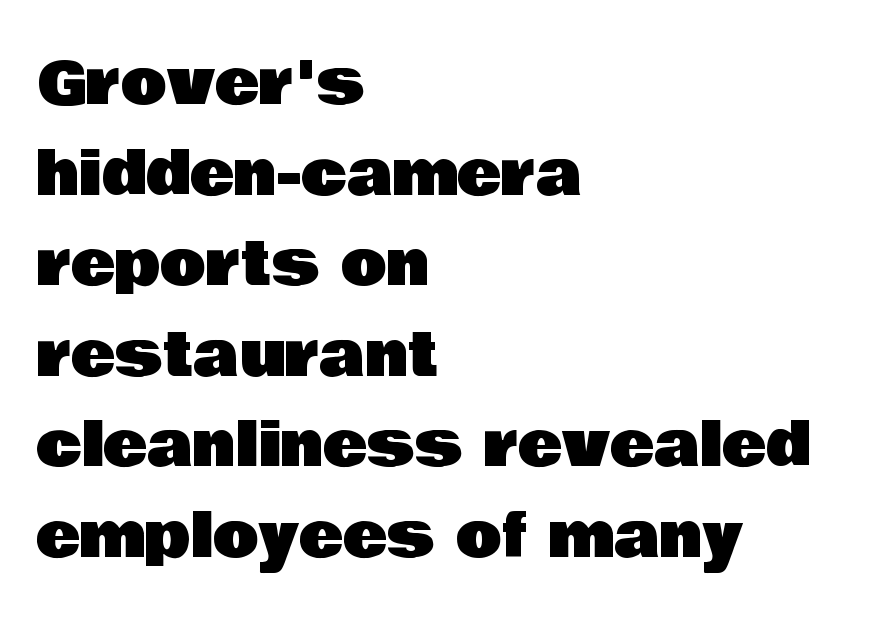
{"serif": "no", "italic": "no", "width": "normal", "stroke_contrast": "low", "x_height": "large", "monospaced": "no", "underline": "no", "align": "left", "line_spacing": "normal", "line_spacing_ratio": 1.51, "letter_spacing": "normal", "letter_spacing_em": 0.0, "glyph_px": 60}
